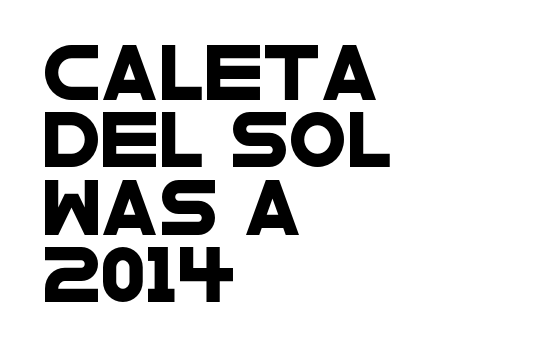
{"serif": "no", "width": "wide", "stroke_contrast": "low", "x_height": "large", "monospaced": "no", "underline": "no", "align": "left", "line_spacing": "normal", "line_spacing_ratio": 1.27, "letter_spacing": "normal", "letter_spacing_em": 0.0, "glyph_px": 53}
